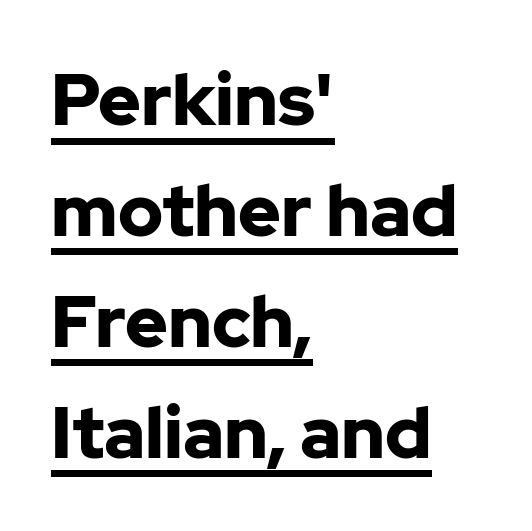
Q: Is the text bold? A: Yes.
Q: Is the text italic (slanted)? A: No, it is upright.
Q: Is the typeface a serif or a sans-serif typeface? A: Sans-serif.
Q: Is the text underlined? A: Yes.
Q: How is the paragraph aligned? A: Left-aligned.
Q: Is the spacing between letters normal or unusually wide? A: Normal.
Q: Is the spacing between lines tight, normal or loose? A: Normal.
Q: Width (condensed, normal, or wide)? A: Normal.
Q: Stroke contrast? A: Low.
Q: x-height? A: Medium.
Q: Monospaced? A: No.
